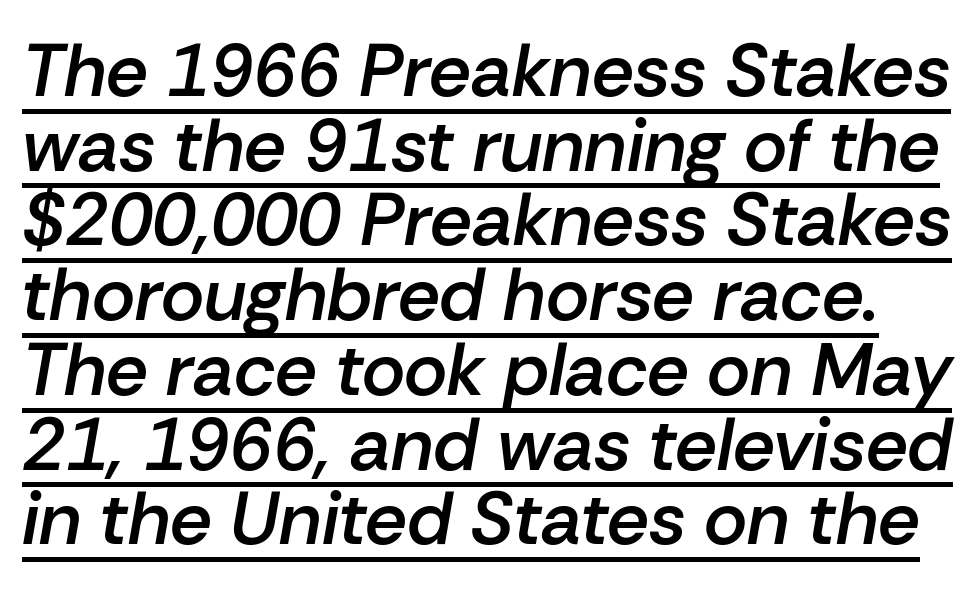
Q: Is the text bold? A: Semi-bold.
Q: Is the text italic (slanted)? A: Yes, it leans right by about 10 degrees.
Q: Is the text underlined? A: Yes.
Q: Is the spacing between letters normal or unusually wide? A: Normal.
Q: Is the spacing between lines tight, normal or loose? A: Tight.
Q: Width (condensed, normal, or wide)? A: Normal.
Q: Stroke contrast? A: Low.
Q: x-height? A: Medium.
Q: Monospaced? A: No.
